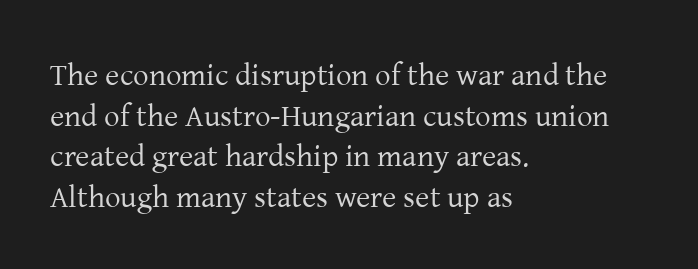
The image shows 31 px regular-weight serif type, upright; set left-aligned, normal line spacing (1.31x), normal letter spacing, not underlined; low stroke contrast and a medium x-height.
